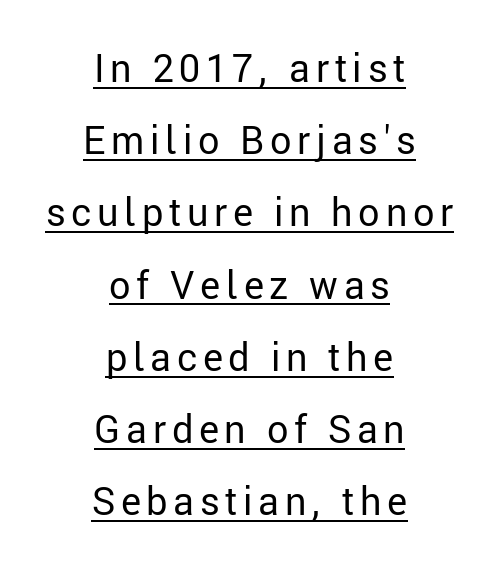
Q: Is the text bold? A: No.
Q: Is the text italic (slanted)? A: No, it is upright.
Q: Is the typeface a serif or a sans-serif typeface? A: Sans-serif.
Q: Is the text underlined? A: Yes.
Q: How is the paragraph aligned? A: Centered.
Q: Is the spacing between lines tight, normal or loose? A: Loose.
Q: Width (condensed, normal, or wide)? A: Normal.
Q: Stroke contrast? A: Low.
Q: x-height? A: Medium.
Q: Monospaced? A: No.
